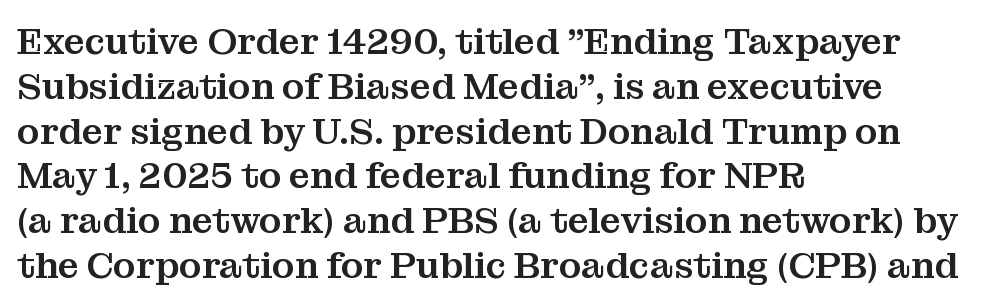
{"serif": "yes", "italic": "no", "width": "normal", "stroke_contrast": "medium", "x_height": "medium", "monospaced": "no", "underline": "no", "align": "left", "line_spacing_ratio": 1.21, "letter_spacing": "normal", "letter_spacing_em": 0.0, "glyph_px": 37}
